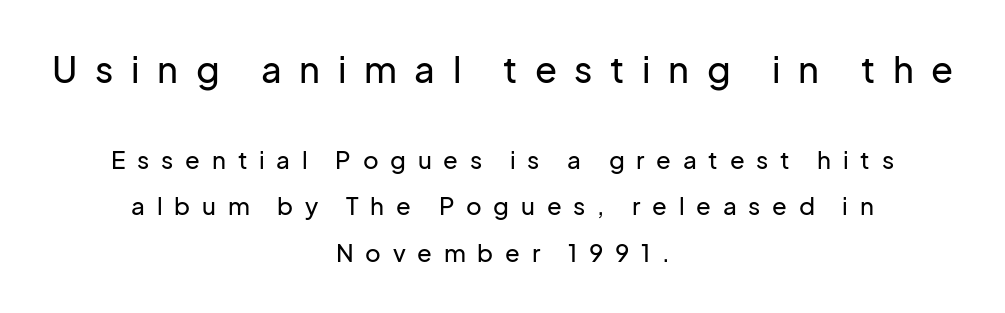
The image shows 36 px sans-serif type, upright; set centered, loose line spacing (1.94x), unusually wide letter spacing (+0.49 em), not underlined; the first (top) block is 1.5x larger; low stroke contrast and a medium x-height.
